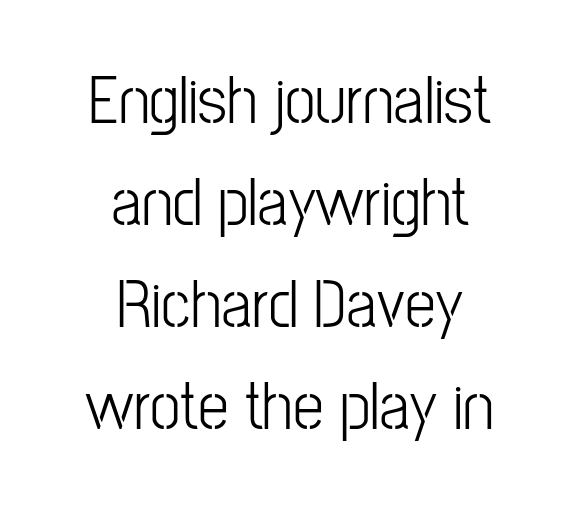
Q: Is the text italic (slanted)? A: No, it is upright.
Q: Is the typeface a serif or a sans-serif typeface? A: Sans-serif.
Q: Is the text underlined? A: No.
Q: How is the paragraph aligned? A: Centered.
Q: Is the spacing between letters normal or unusually wide? A: Normal.
Q: Is the spacing between lines tight, normal or loose? A: Normal.
Q: Width (condensed, normal, or wide)? A: Condensed.
Q: Stroke contrast? A: Low.
Q: x-height? A: Medium.
Q: Monospaced? A: No.
